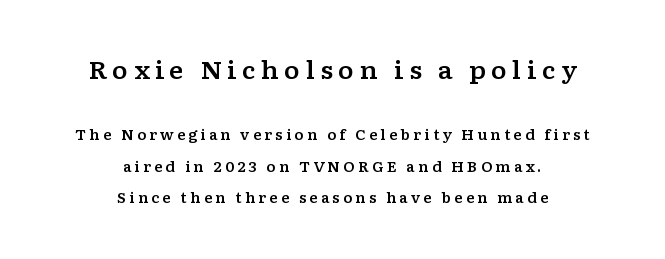
Larger block? The one above; the one below is distinctly smaller. Students, note that the glyphs here are deliberately spaced far apart. Every row of glyphs is offset so its center matches the block's center. Leading: increased. Do the letters lean? They stand straight.
